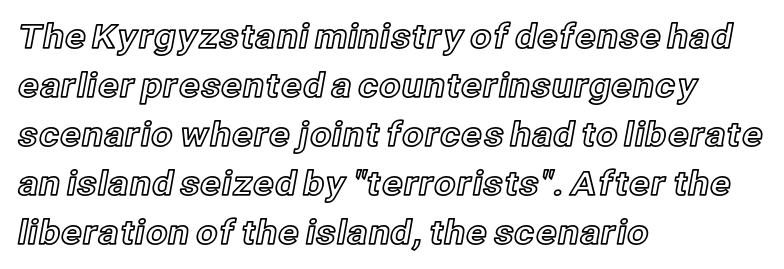
{"width": "normal", "x_height": "medium", "monospaced": "no", "underline": "no", "align": "left", "line_spacing": "normal", "line_spacing_ratio": 1.44, "letter_spacing": "normal", "letter_spacing_em": 0.0, "glyph_px": 34}
